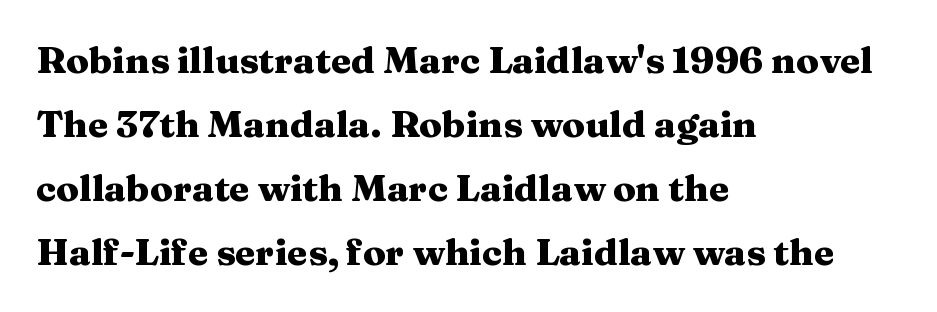
Q: Is the text bold? A: Yes.
Q: Is the text italic (slanted)? A: No, it is upright.
Q: Is the typeface a serif or a sans-serif typeface? A: Serif.
Q: Is the text underlined? A: No.
Q: How is the paragraph aligned? A: Left-aligned.
Q: Is the spacing between letters normal or unusually wide? A: Normal.
Q: Width (condensed, normal, or wide)? A: Wide.
Q: Stroke contrast? A: Medium.
Q: x-height? A: Medium.
Q: Monospaced? A: No.
